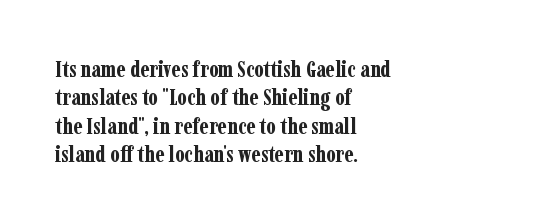
The image shows 23 px bold type, upright; set left-aligned, line spacing 1.23x, normal letter spacing, not underlined.
